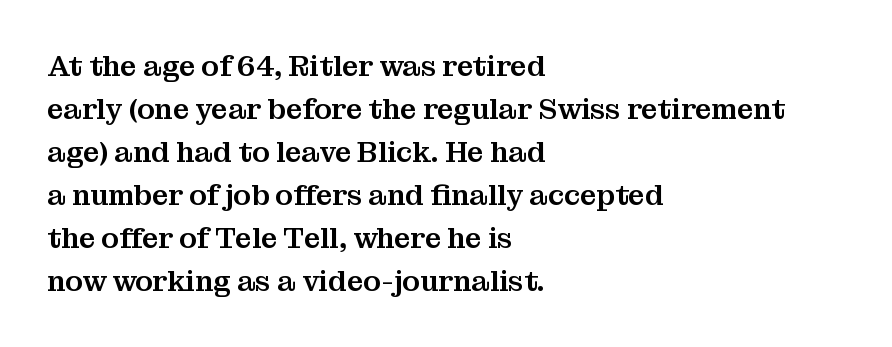
{"serif": "yes", "italic": "no", "width": "normal", "stroke_contrast": "medium", "x_height": "medium", "monospaced": "no", "underline": "no", "align": "left", "line_spacing": "normal", "line_spacing_ratio": 1.48, "letter_spacing": "normal", "letter_spacing_em": 0.0, "glyph_px": 29}
